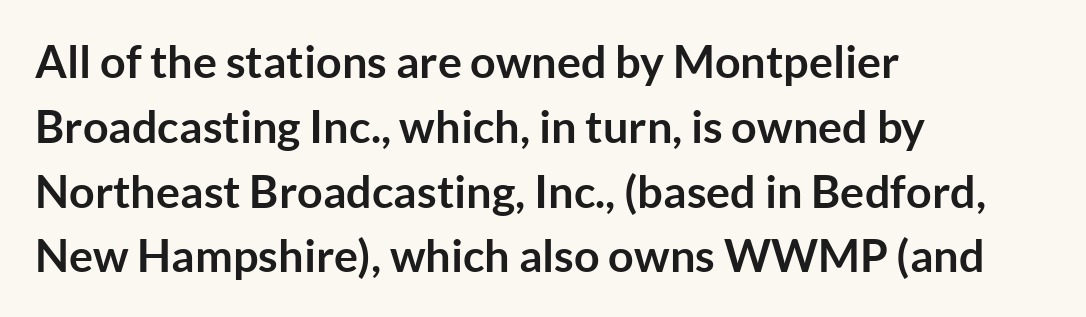
Q: Is the text bold? A: Yes.
Q: Is the text italic (slanted)? A: No, it is upright.
Q: Is the typeface a serif or a sans-serif typeface? A: Sans-serif.
Q: Is the text underlined? A: No.
Q: How is the paragraph aligned? A: Left-aligned.
Q: Is the spacing between letters normal or unusually wide? A: Normal.
Q: Is the spacing between lines tight, normal or loose? A: Normal.
Q: Width (condensed, normal, or wide)? A: Normal.
Q: Stroke contrast? A: Low.
Q: x-height? A: Medium.
Q: Monospaced? A: No.
